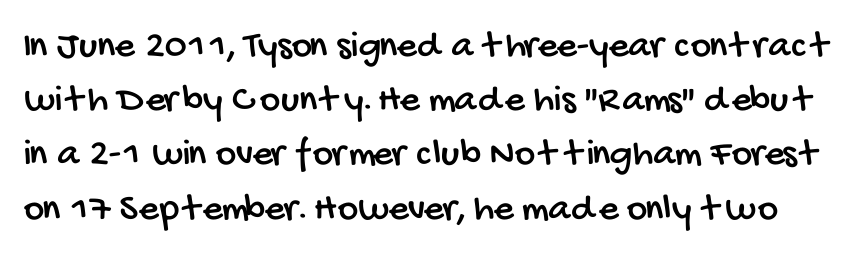
{"serif": "no", "width": "condensed", "stroke_contrast": "low", "x_height": "large", "monospaced": "no", "underline": "no", "line_spacing": "normal", "line_spacing_ratio": 1.39, "letter_spacing": "normal", "letter_spacing_em": 0.0, "glyph_px": 39}
